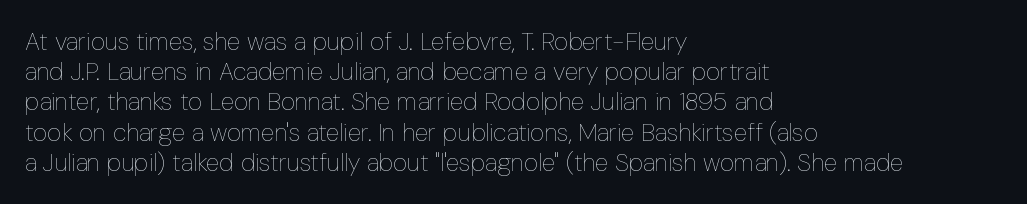
{"italic": "no", "bold": "no", "underline": "no", "align": "left", "line_spacing_ratio": 1.21, "letter_spacing": "normal", "letter_spacing_em": 0.0, "glyph_px": 25}
